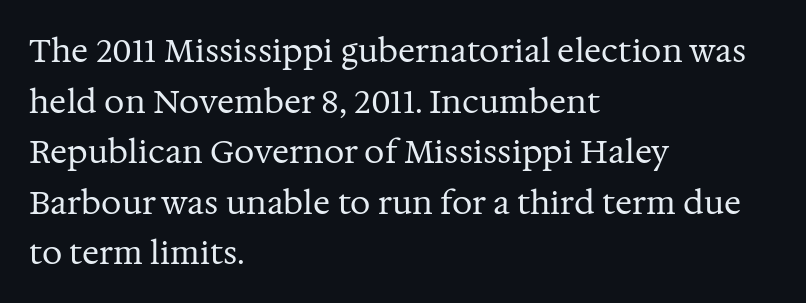
The font's upright variant was chosen for this text. Does the type have serifs? Yes, each stem ends in a small foot. In CSS terms this would be text-align: left. A normal amount of white space separates one row of letters from the next. Check under the words: just untouched page.
